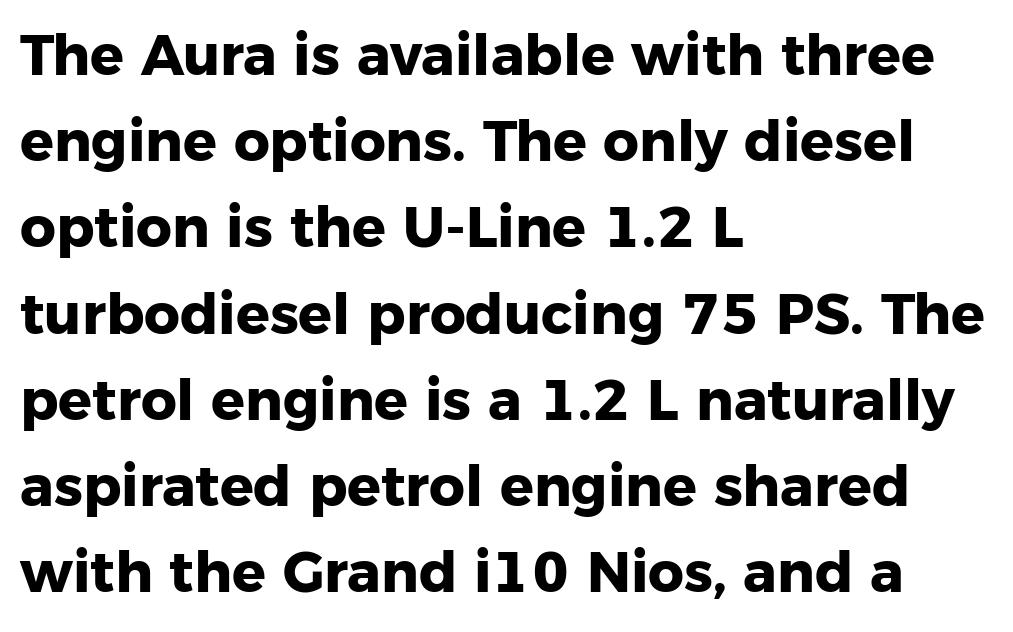
Q: Is the text bold? A: Yes.
Q: Is the text italic (slanted)? A: No, it is upright.
Q: Is the typeface a serif or a sans-serif typeface? A: Sans-serif.
Q: Is the text underlined? A: No.
Q: How is the paragraph aligned? A: Left-aligned.
Q: Is the spacing between letters normal or unusually wide? A: Normal.
Q: Is the spacing between lines tight, normal or loose? A: Normal.
Q: Width (condensed, normal, or wide)? A: Normal.
Q: Stroke contrast? A: Low.
Q: x-height? A: Medium.
Q: Monospaced? A: No.
